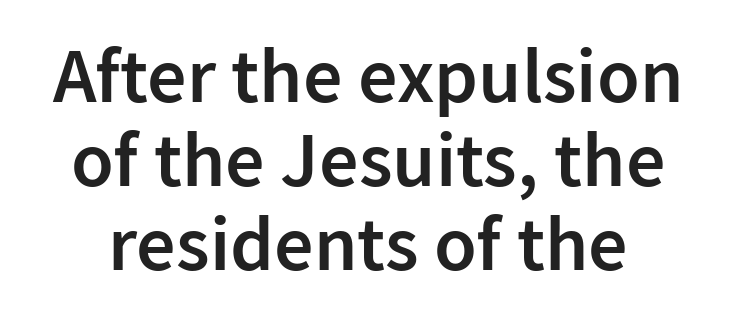
Q: Is the text bold? A: Semi-bold.
Q: Is the text italic (slanted)? A: No, it is upright.
Q: Is the typeface a serif or a sans-serif typeface? A: Sans-serif.
Q: Is the text underlined? A: No.
Q: Is the spacing between letters normal or unusually wide? A: Normal.
Q: Is the spacing between lines tight, normal or loose? A: Tight.
Q: Width (condensed, normal, or wide)? A: Normal.
Q: Stroke contrast? A: Low.
Q: x-height? A: Medium.
Q: Monospaced? A: No.
